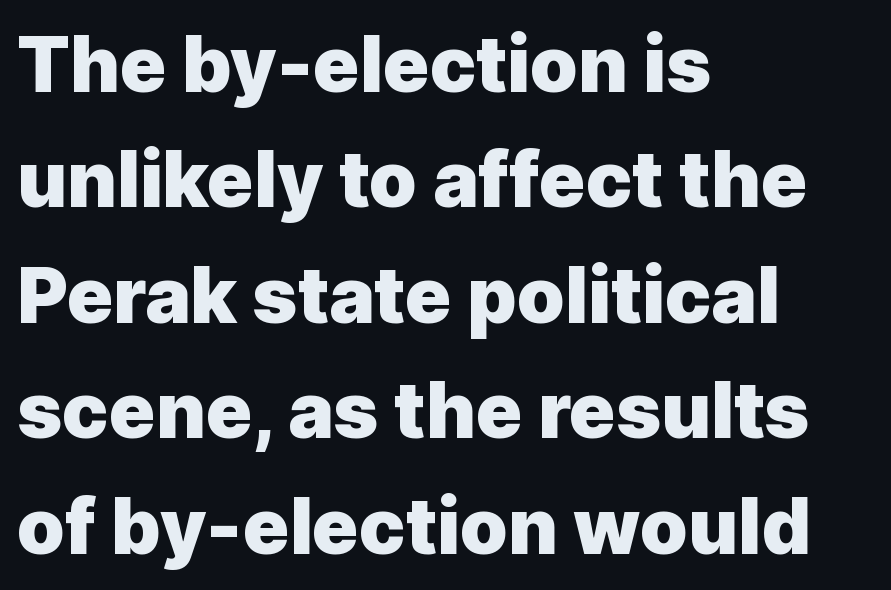
These lines are composed in type without serifs. Ordinary non-slanted type is in use. Is the block centered? No — it sits flush against the left margin. Proportional: the letters do not fall into vertical columns. Students, this is bold: see how much ink each stroke carries.
